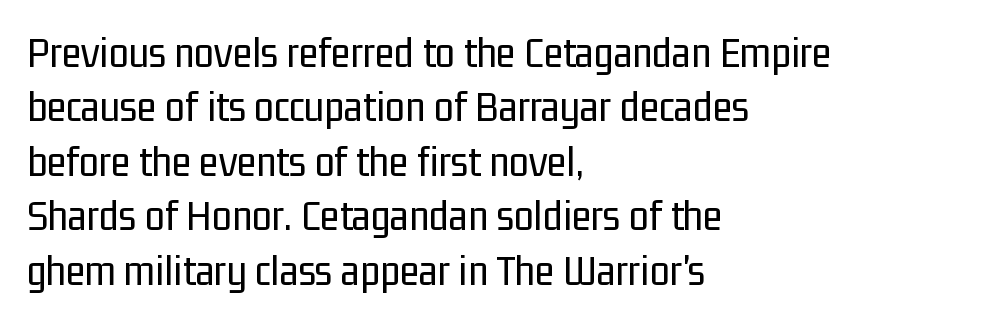
{"serif": "no", "italic": "no", "bold": "no", "weight": "regular", "width": "condensed", "stroke_contrast": "low", "x_height": "medium", "monospaced": "no", "underline": "no", "align": "left", "line_spacing_ratio": 1.21, "letter_spacing": "normal", "letter_spacing_em": 0.0, "glyph_px": 45}
